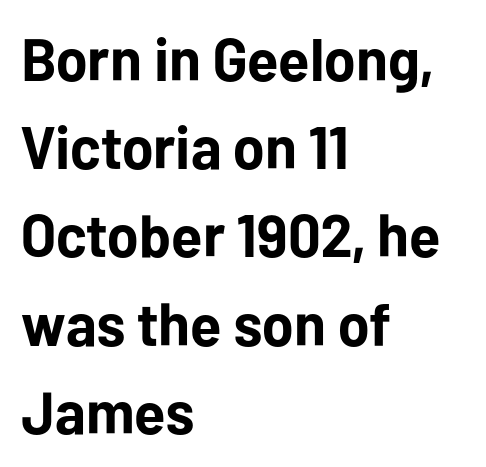
The image shows 60 px bold sans-serif type, upright; set left-aligned, normal line spacing (1.47x), normal letter spacing, not underlined; low stroke contrast and a medium x-height.
